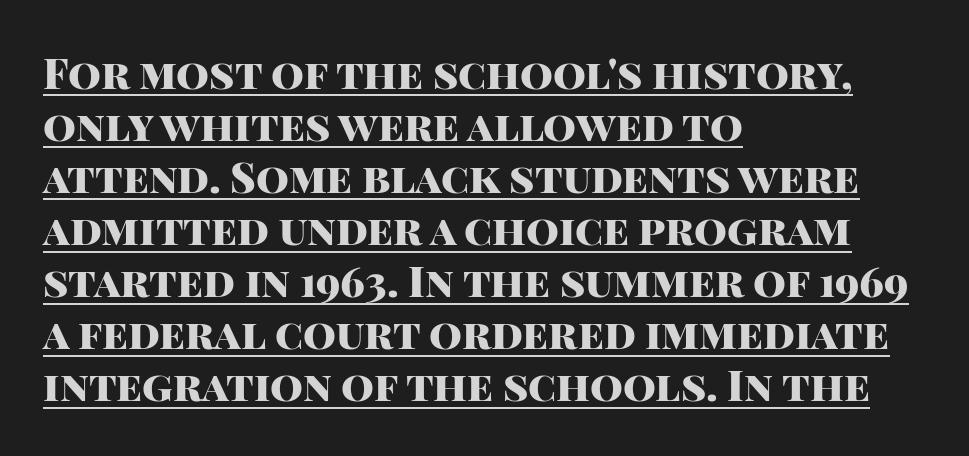
The sample's only ornament is a line tracing under the words. Strokes here are thick enough to call this a true bold. The horizontal fit of the characters is conventional and even. Characters remain perfectly vertical along every line. Leftover space on each line is placed entirely after the last word. Regarding serifs, this sample does without them.
